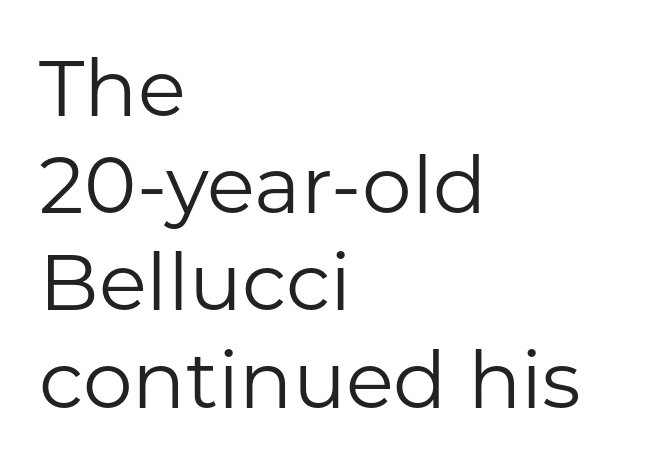
Q: Is the text bold? A: No.
Q: Is the text italic (slanted)? A: No, it is upright.
Q: Is the typeface a serif or a sans-serif typeface? A: Sans-serif.
Q: Is the text underlined? A: No.
Q: How is the paragraph aligned? A: Left-aligned.
Q: Is the spacing between letters normal or unusually wide? A: Normal.
Q: Width (condensed, normal, or wide)? A: Normal.
Q: Stroke contrast? A: Low.
Q: x-height? A: Medium.
Q: Monospaced? A: No.
